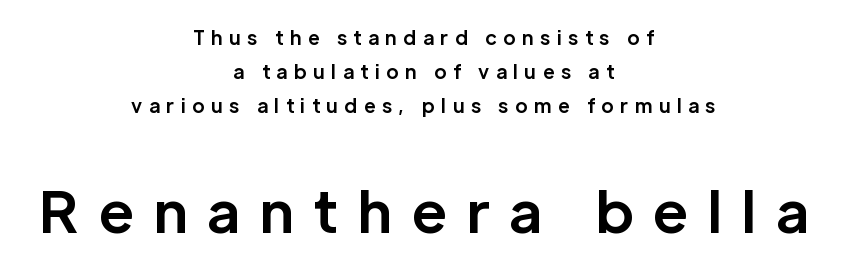
This layout puts the modest block above and the oversized block below. Chunky letters — that's bold for sure. This rendering features lettering with no underline. The typesetter chose a symmetrical, centered arrangement here. Examine the stroke ends and you'll find no serifs. Notice how the stems are strictly vertical — no italics here.
